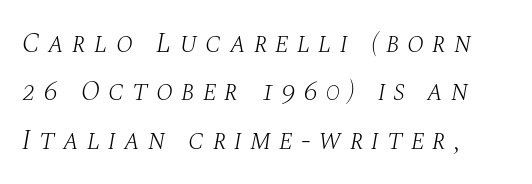
Just letters on the line, the space beneath them empty. A typesetter would mark this as italic. Think of a printed novel: that variable character pitch is what you see here. Does the type have serifs? Yes, each stem ends in a small foot.
